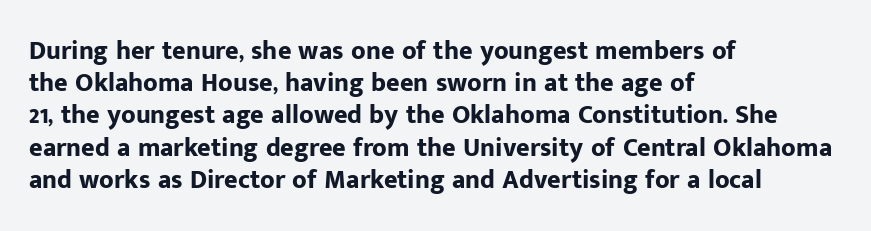
Descenders hang freely into open space. Rendered with straight, roman letterforms. The strokes are fattened all the way to bold. This rendering uses left alignment, leaving the right contour irregular.
